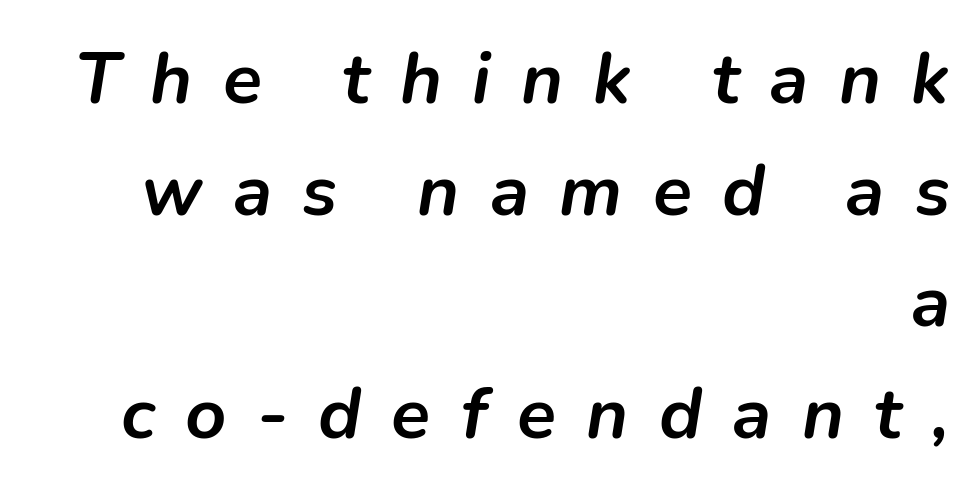
The image shows 72 px semibold type, italic (leaning right); set right-aligned, normal line spacing (1.55x), unusually wide letter spacing (+0.42 em), not underlined; low stroke contrast and a medium x-height.
